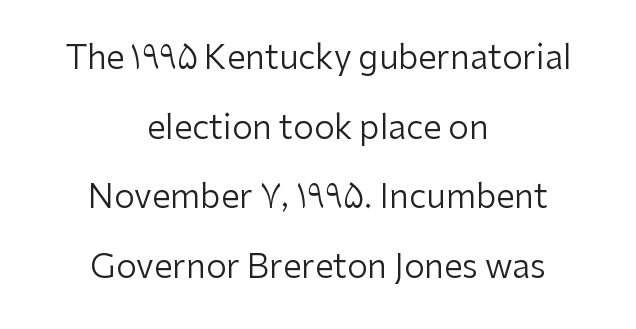
Type without underlining. The cut favours lightness, reaching ordinary text weight at its darkest. The rendering uses natural spacing where letterforms have individual widths. The designer dialed line spacing up above the default. What kind of face is this? One without serifs — a sans. The line texture is even and compact thanks to regular tracking.
